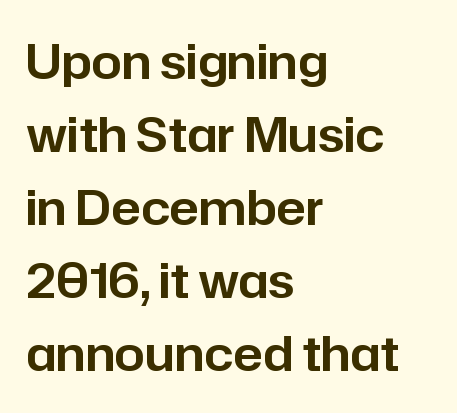
{"serif": "no", "italic": "no", "width": "normal", "stroke_contrast": "low", "x_height": "medium", "monospaced": "no", "underline": "no", "align": "left", "line_spacing": "normal", "line_spacing_ratio": 1.52, "letter_spacing": "normal", "letter_spacing_em": 0.0, "glyph_px": 48}
